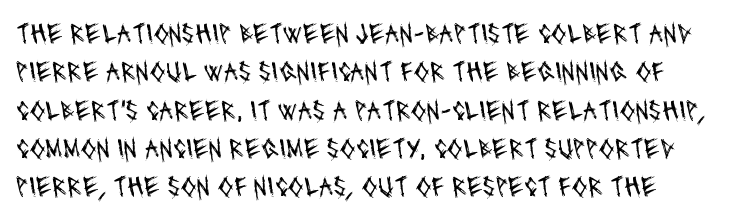
The designer went with a sans here, leaving each stem footless. If you measured baseline to baseline, you'd find a middling distance. The specimen omits any rule beneath the text block's lines. Note the varied advance widths — an 'i' is clearly narrower than an 'm'.
